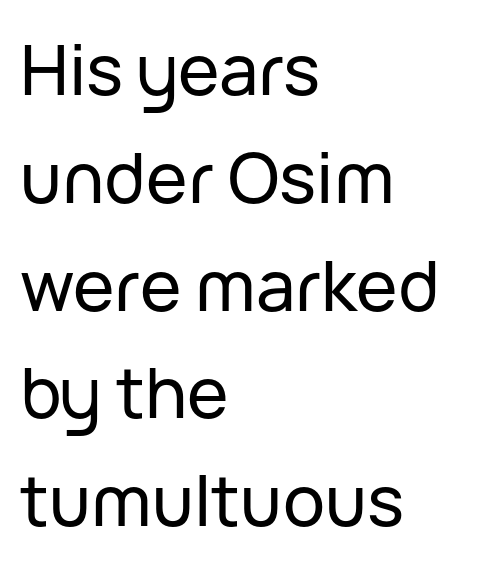
{"serif": "no", "italic": "no", "width": "normal", "stroke_contrast": "low", "x_height": "medium", "monospaced": "no", "underline": "no", "align": "left", "line_spacing": "normal", "line_spacing_ratio": 1.54, "letter_spacing": "normal", "letter_spacing_em": 0.0, "glyph_px": 70}
